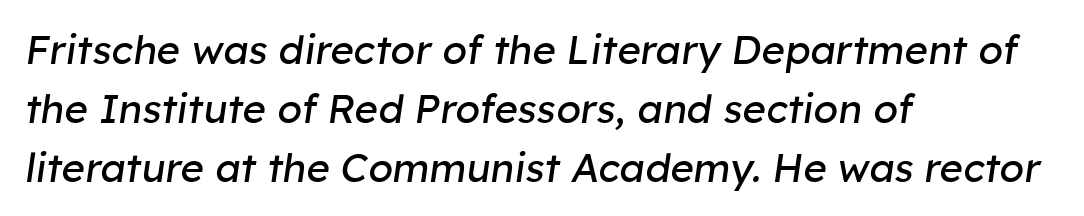
Look at the tracking — it's just the regular setting, nothing added. Weight: in the light-to-regular range. Descenders are the only things crossing below the line. The rendering uses natural spacing where letterforms have individual widths.
